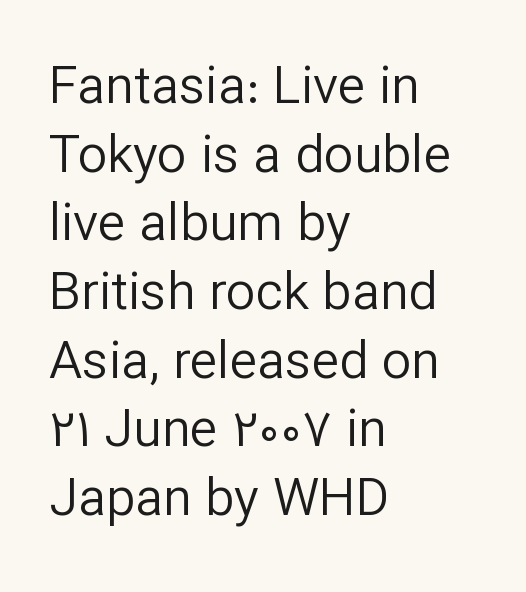
Q: Is the text bold? A: No.
Q: Is the text italic (slanted)? A: No, it is upright.
Q: Is the typeface a serif or a sans-serif typeface? A: Sans-serif.
Q: Is the text underlined? A: No.
Q: How is the paragraph aligned? A: Left-aligned.
Q: Is the spacing between letters normal or unusually wide? A: Normal.
Q: Is the spacing between lines tight, normal or loose? A: Normal.
Q: Width (condensed, normal, or wide)? A: Normal.
Q: Stroke contrast? A: Low.
Q: x-height? A: Medium.
Q: Monospaced? A: No.
